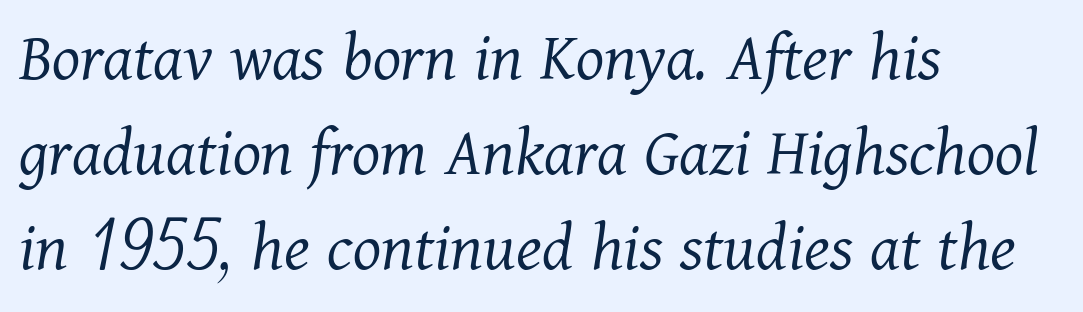
The image shows 72 px light serif type, italic (leaning right); set left-aligned, normal line spacing (1.32x), normal letter spacing, not underlined; medium stroke contrast and a medium x-height.
